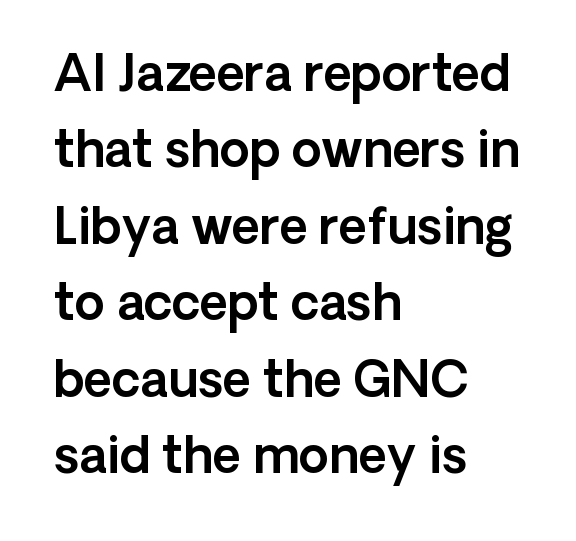
Letterform terminals end flat and unadorned throughout the passage. Unmarked baselines from the first word to the last. Varying glyph widths throughout — classic text-font behaviour. Does the leading feel generous? No, just average.
